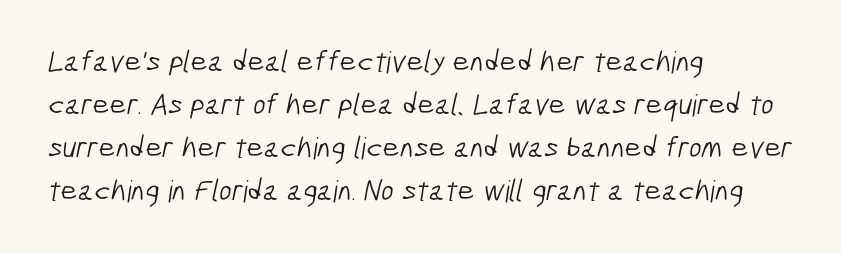
{"serif": "no", "bold": "no", "weight": "light", "width": "condensed", "stroke_contrast": "low", "x_height": "medium", "monospaced": "no", "underline": "no", "align": "left", "line_spacing": "normal", "line_spacing_ratio": 1.43, "letter_spacing": "normal", "letter_spacing_em": 0.0, "glyph_px": 30}
